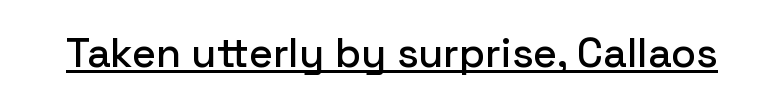
The image shows 41 px sans-serif type, upright; set normal letter spacing, underlined; low stroke contrast and a medium x-height.
